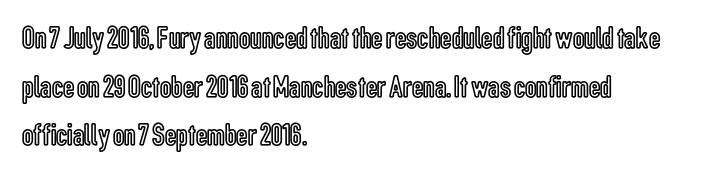
The image shows 32 px condensed type, upright; set left-aligned, normal line spacing (1.52x), normal letter spacing, not underlined; a medium x-height.
